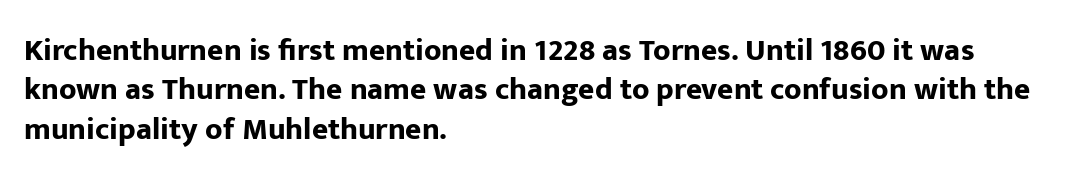
The image shows 31 px bold sans-serif type, upright; set left-aligned, normal line spacing (1.27x), normal letter spacing, not underlined; low stroke contrast and a medium x-height.
